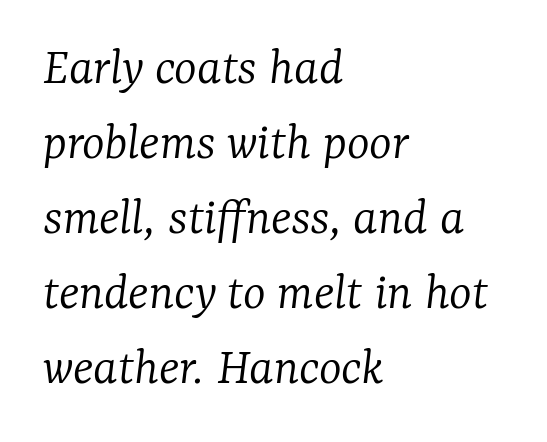
{"serif": "yes", "italic": "yes", "lean": "right", "slant_degrees": 7, "bold": "no", "weight": "light", "width": "normal", "stroke_contrast": "low", "x_height": "medium", "monospaced": "no", "underline": "no", "align": "left", "line_spacing": "normal", "line_spacing_ratio": 1.39, "letter_spacing": "normal", "letter_spacing_em": 0.0, "glyph_px": 54}
